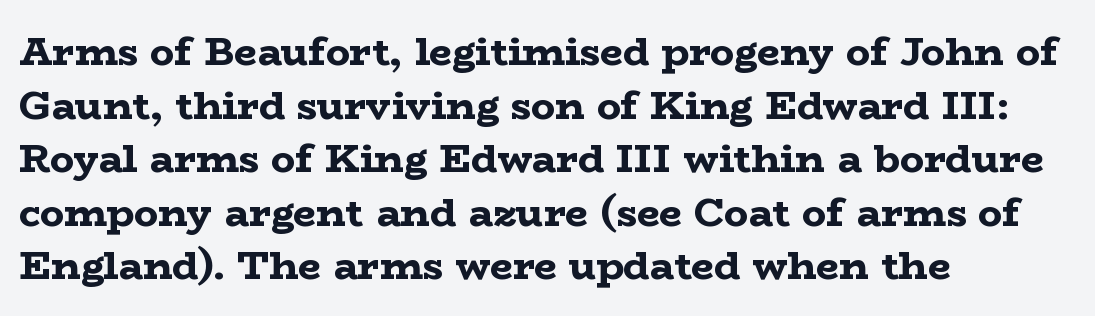
Notice how the passage keeps a crisp vertical edge on the left only. The glyphs in this specimen are seriffed. Tracking value appears to be zero — textbook default spacing. Heft: maximum for text — a bold.
